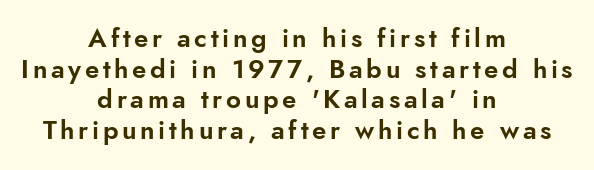
{"italic": "no", "underline": "no", "align": "center", "line_spacing_ratio": 1.18, "glyph_px": 26}
